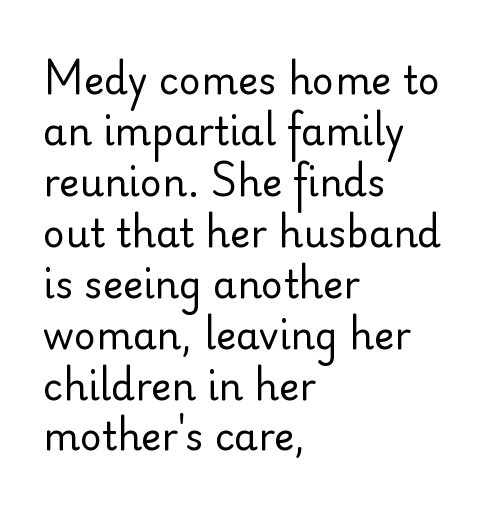
{"serif": "no", "italic": "no", "bold": "no", "weight": "regular", "width": "normal", "stroke_contrast": "low", "x_height": "small", "monospaced": "no", "underline": "no", "align": "left", "line_spacing": "normal", "line_spacing_ratio": 1.34, "letter_spacing": "normal", "letter_spacing_em": 0.0, "glyph_px": 38}
